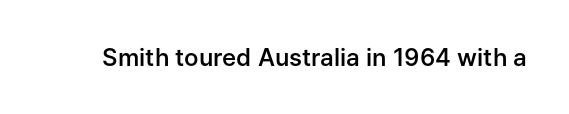
The image shows 24 px text type, upright; set normal letter spacing, not underlined.
